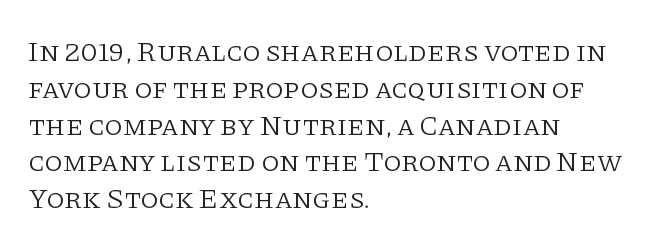
Stroke mass is kept to a normal reading level or below. Tracking value appears to be zero — textbook default spacing. Descenders hang freely into open space. Yep, those are serifs on the letters. A roman cut, with each character standing at attention.
